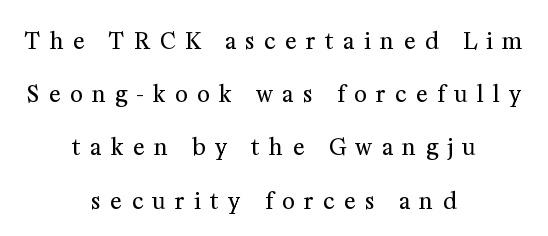
The image shows 22 px text type, upright; set centered, loose line spacing (2.42x), unusually wide letter spacing (+0.43 em), not underlined.
